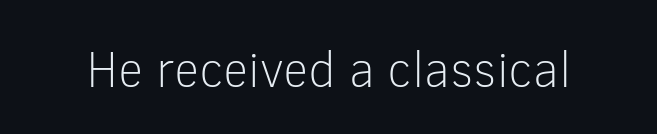
Stroke mass is kept to a normal reading level or below. Has an underline been added? It has not. This sample uses plain, unmodified letter spacing. Vertical strokes here are truly vertical.
